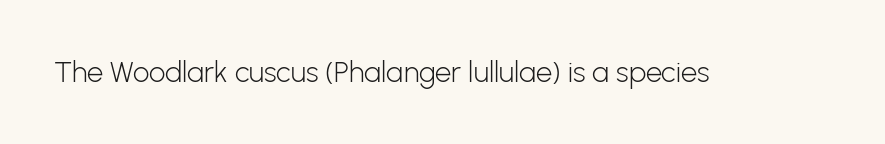
Q: Is the text bold? A: No.
Q: Is the text italic (slanted)? A: No, it is upright.
Q: Is the typeface a serif or a sans-serif typeface? A: Sans-serif.
Q: Is the text underlined? A: No.
Q: Is the spacing between letters normal or unusually wide? A: Normal.
Q: Width (condensed, normal, or wide)? A: Normal.
Q: Stroke contrast? A: Low.
Q: x-height? A: Medium.
Q: Monospaced? A: No.
